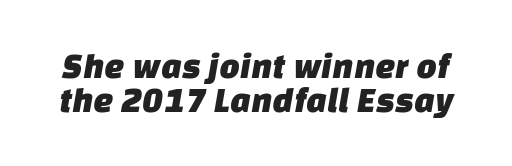
{"serif": "no", "width": "normal", "stroke_contrast": "low", "x_height": "large", "monospaced": "no", "underline": "no", "line_spacing": "tight", "line_spacing_ratio": 0.95, "letter_spacing": "normal", "letter_spacing_em": 0.0, "glyph_px": 36}
